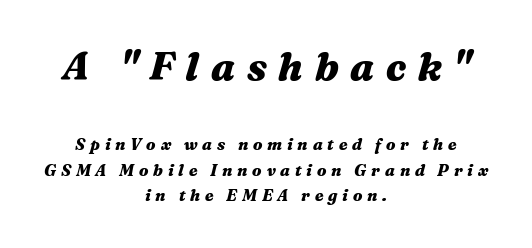
The image shows 39 px heavy, wide type, italic (leaning right); set centered, normal line spacing (1.59x), unusually wide letter spacing (+0.3 em), not underlined; the first (top) block is 2.44x larger; medium stroke contrast and a medium x-height.
